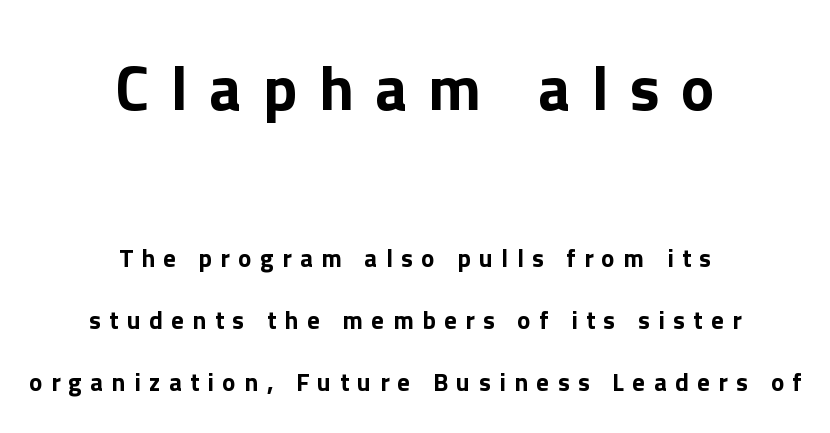
The image shows 63 px sans-serif type, upright; set centered, loose line spacing (2.48x), unusually wide letter spacing (+0.34 em), not underlined; the first (top) block is 2.52x larger; low stroke contrast and a medium x-height.
